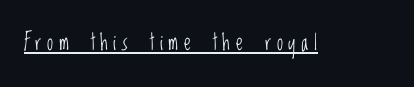
Q: Is the text bold? A: No.
Q: Is the text italic (slanted)? A: No, it is upright.
Q: Is the text underlined? A: Yes.
Q: Is the spacing between letters normal or unusually wide? A: Unusually wide.
